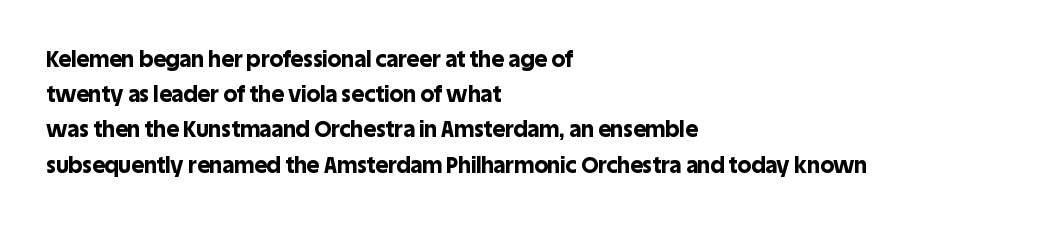
Q: Is the text bold? A: Yes.
Q: Is the text italic (slanted)? A: No, it is upright.
Q: Is the text underlined? A: No.
Q: How is the paragraph aligned? A: Left-aligned.
Q: Is the spacing between letters normal or unusually wide? A: Normal.
Q: Is the spacing between lines tight, normal or loose? A: Normal.
